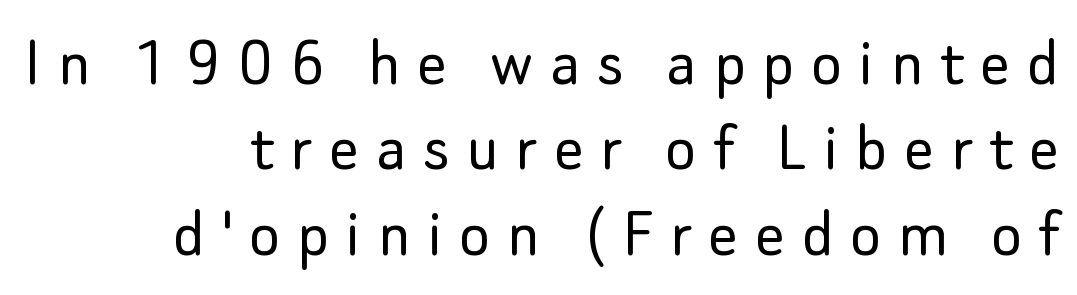
The letters carry no serifs — their stems end cleanly without finishing strokes. Stem width sits at or under what a default text font uses. Tracking here is generous; glyphs stand well apart from one another. Quick note: underline off. The compositor pushed each line to the right boundary.
